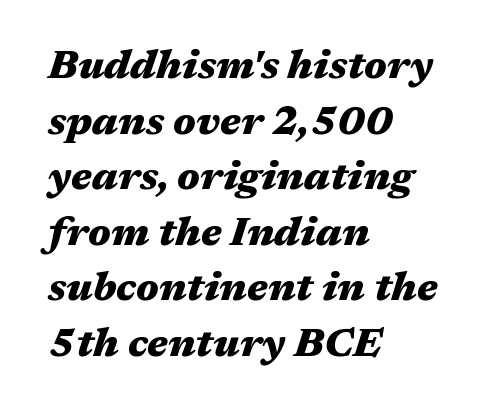
The image shows 40 px heavy, wide type, italic (leaning right); set left-aligned, normal line spacing (1.39x), normal letter spacing, not underlined; medium stroke contrast and a medium x-height.
